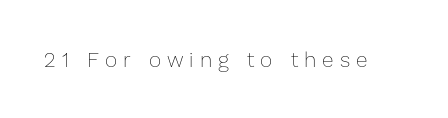
The image shows 21 px text type, upright; set unusually wide letter spacing (+0.29 em), not underlined.
